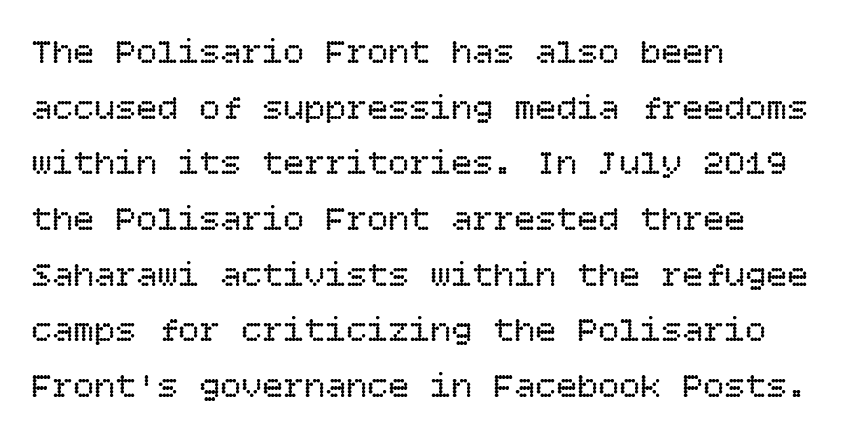
The image shows 35 px regular-weight type, upright; set left-aligned, normal line spacing (1.59x), normal letter spacing, not underlined; low stroke contrast and a large x-height.
